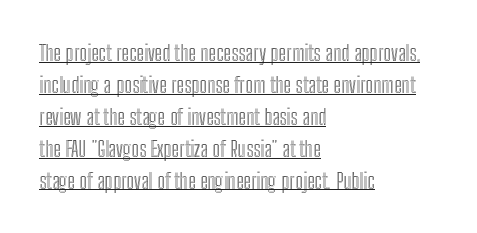
{"italic": "no", "underline": "yes", "align": "left", "line_spacing": "normal", "line_spacing_ratio": 1.45, "letter_spacing": "normal", "letter_spacing_em": 0.0, "glyph_px": 22}
